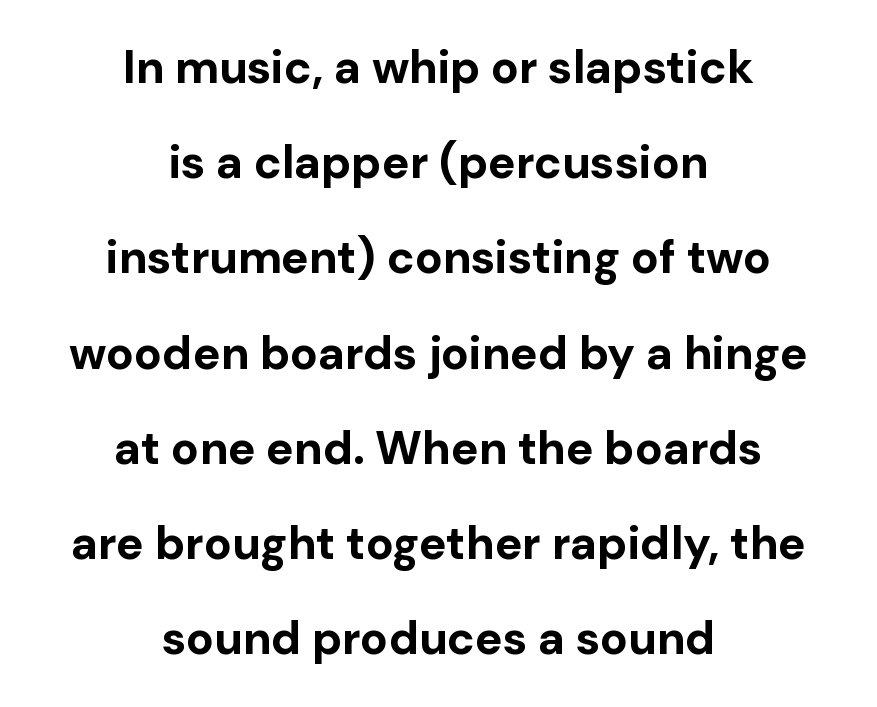
{"serif": "no", "italic": "no", "bold": "yes", "weight": "bold", "width": "normal", "stroke_contrast": "low", "x_height": "medium", "monospaced": "no", "underline": "no", "align": "center", "line_spacing": "loose", "line_spacing_ratio": 2.07, "letter_spacing": "normal", "letter_spacing_em": 0.0, "glyph_px": 46}
